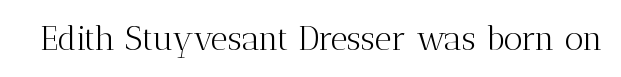
The image shows 33 px light serif type, upright; set normal letter spacing, not underlined; medium stroke contrast and a medium x-height.
